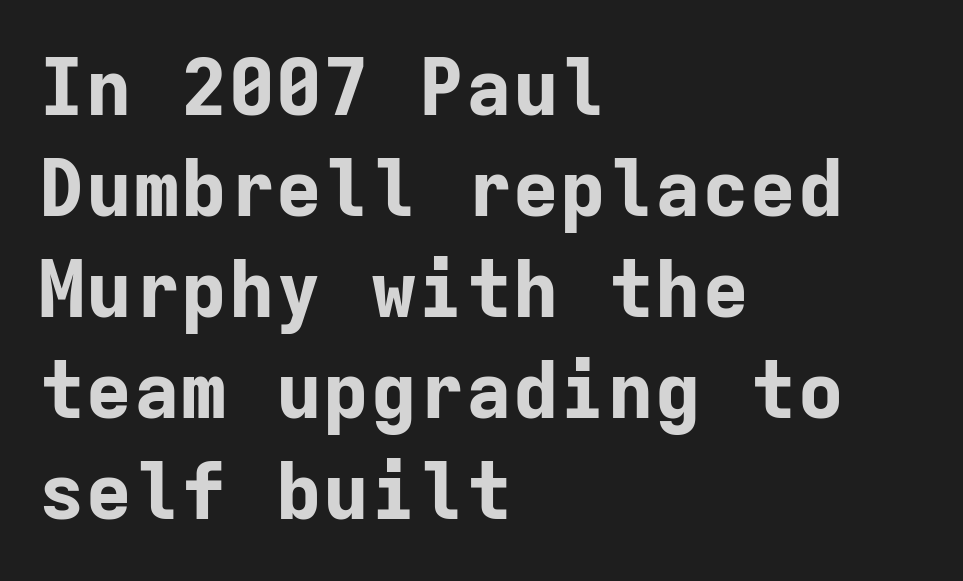
{"serif": "no", "italic": "no", "bold": "yes", "weight": "bold", "width": "normal", "stroke_contrast": "low", "x_height": "medium", "monospaced": "yes", "underline": "no", "align": "left", "line_spacing": "normal", "line_spacing_ratio": 1.28, "letter_spacing": "normal", "letter_spacing_em": 0.0, "glyph_px": 79}
